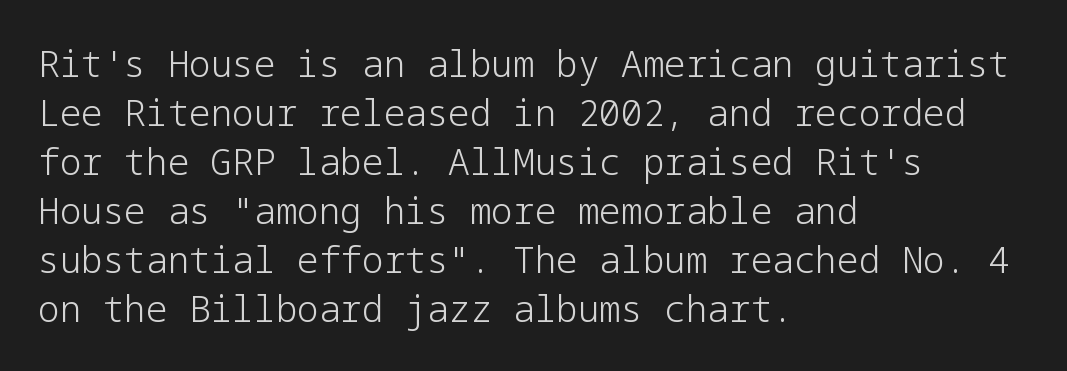
{"serif": "no", "italic": "no", "bold": "no", "weight": "light", "width": "normal", "stroke_contrast": "low", "x_height": "medium", "underline": "no", "align": "left", "line_spacing": "normal", "line_spacing_ratio": 1.36, "letter_spacing": "normal", "letter_spacing_em": 0.0, "glyph_px": 36}
